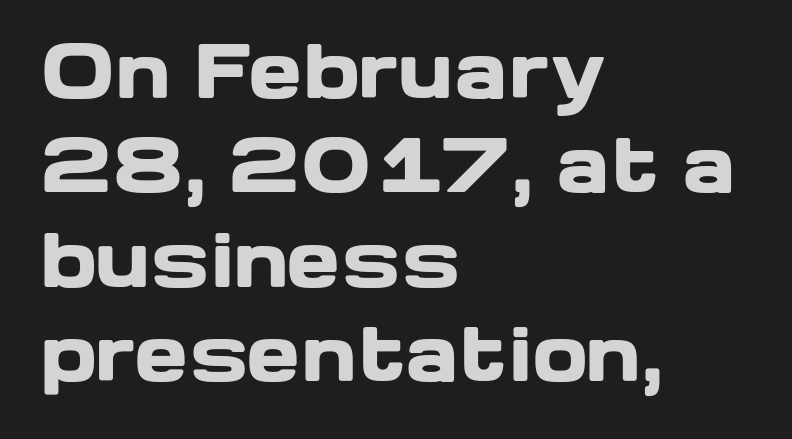
Q: Is the text bold? A: Yes.
Q: Is the text italic (slanted)? A: No, it is upright.
Q: Is the typeface a serif or a sans-serif typeface? A: Sans-serif.
Q: Is the text underlined? A: No.
Q: How is the paragraph aligned? A: Left-aligned.
Q: Is the spacing between letters normal or unusually wide? A: Normal.
Q: Is the spacing between lines tight, normal or loose? A: Normal.
Q: Width (condensed, normal, or wide)? A: Wide.
Q: Stroke contrast? A: Low.
Q: x-height? A: Medium.
Q: Monospaced? A: No.
